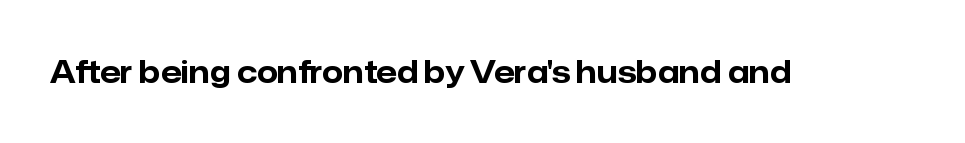
{"serif": "no", "italic": "no", "bold": "yes", "weight": "bold", "width": "normal", "stroke_contrast": "low", "x_height": "medium", "monospaced": "no", "underline": "no", "letter_spacing": "normal", "letter_spacing_em": 0.0, "glyph_px": 30}
